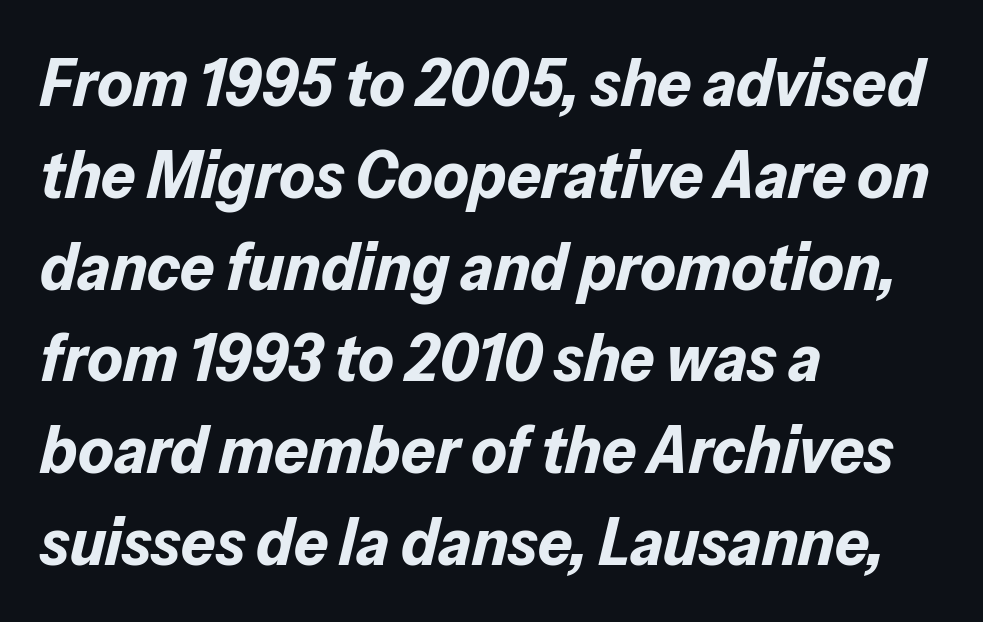
Q: Is the text bold? A: Yes.
Q: Is the text italic (slanted)? A: Yes, it leans right by about 13 degrees.
Q: Is the text underlined? A: No.
Q: How is the paragraph aligned? A: Left-aligned.
Q: Is the spacing between letters normal or unusually wide? A: Normal.
Q: Is the spacing between lines tight, normal or loose? A: Normal.
Q: Width (condensed, normal, or wide)? A: Normal.
Q: Stroke contrast? A: Low.
Q: x-height? A: Medium.
Q: Monospaced? A: No.
